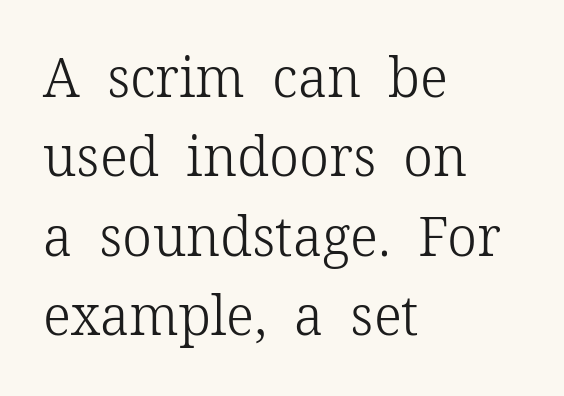
Here the designer chose a conventional face with non-uniform glyph widths. Check the space under the baseline: it is left empty. Type style note: has serifs. The axis of the letterforms is exactly vertical.
